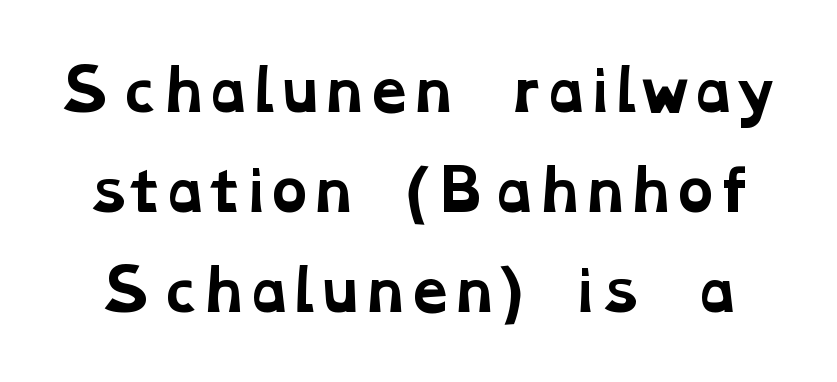
{"serif": "yes", "bold": "yes", "weight": "bold", "width": "wide", "stroke_contrast": "low", "x_height": "medium", "monospaced": "no", "underline": "no", "line_spacing_ratio": 1.79, "letter_spacing": "normal", "letter_spacing_em": 0.0, "glyph_px": 56}
